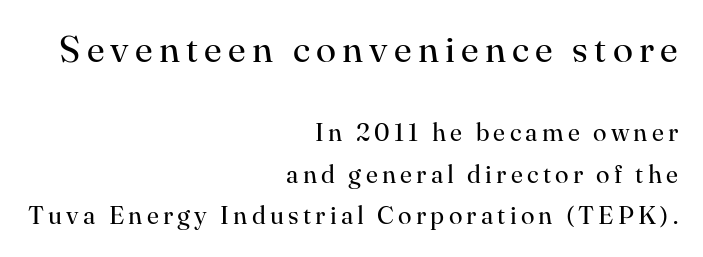
{"serif": "yes", "italic": "no", "bold": "no", "weight": "regular", "width": "normal", "stroke_contrast": "high", "x_height": "small", "monospaced": "no", "underline": "no", "align": "right", "line_spacing": "normal", "line_spacing_ratio": 1.66, "larger_block": "first", "size_ratio": 1.48, "glyph_px": 37}
